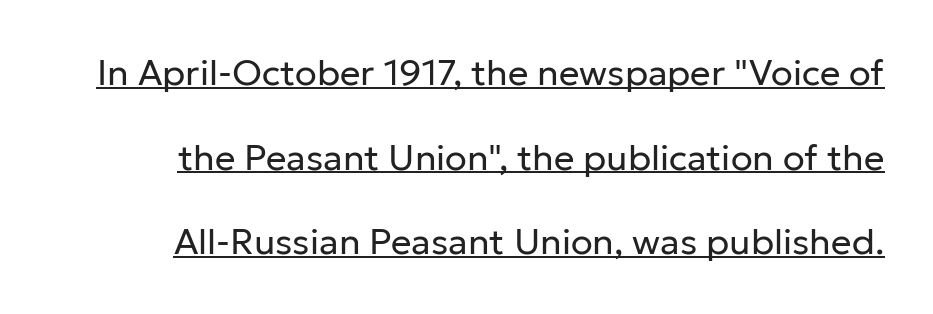
The image shows 36 px regular-weight sans-serif type, upright; set loose line spacing (2.35x), normal letter spacing, underlined; low stroke contrast and a medium x-height.
